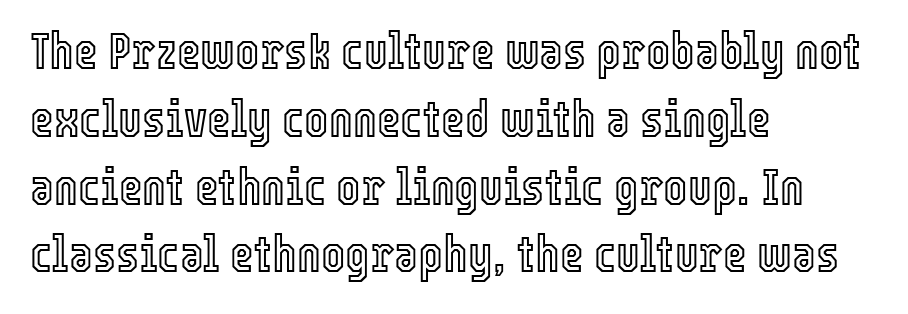
The image shows 51 px condensed type, upright; set left-aligned, normal line spacing (1.33x), normal letter spacing, not underlined; a medium x-height.
